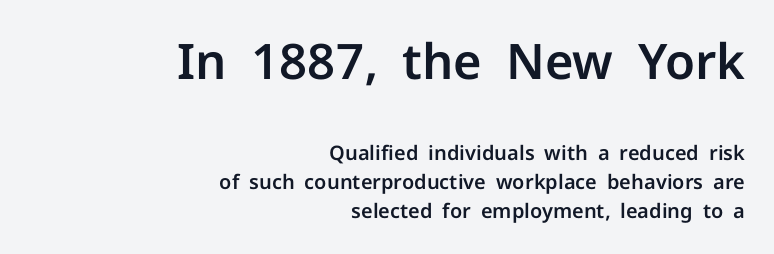
The image shows 49 px sans-serif type, upright; set right-aligned, normal line spacing (1.45x), normal letter spacing, not underlined; the first (top) block is 2.45x larger; low stroke contrast and a medium x-height.
